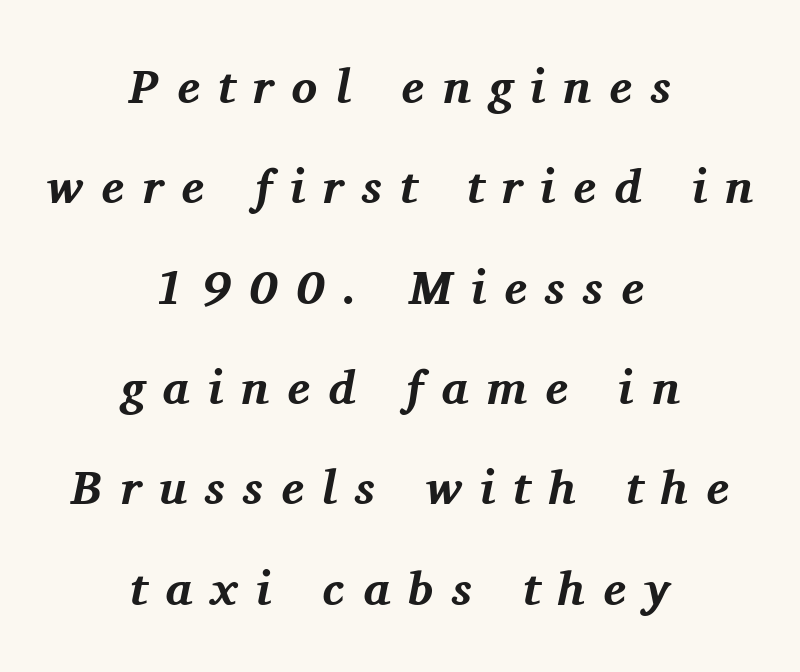
The image shows 48 px bold serif type, italic (leaning right); set centered, loose line spacing (2.09x), unusually wide letter spacing (+0.38 em), not underlined; medium stroke contrast and a medium x-height.
